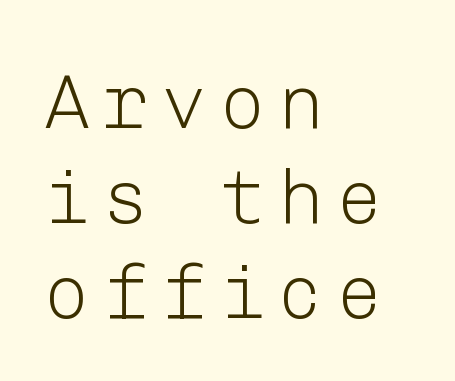
{"serif": "no", "italic": "no", "bold": "no", "weight": "light", "width": "normal", "stroke_contrast": "low", "x_height": "medium", "underline": "no", "align": "left", "line_spacing": "normal", "line_spacing_ratio": 1.25, "glyph_px": 76}
